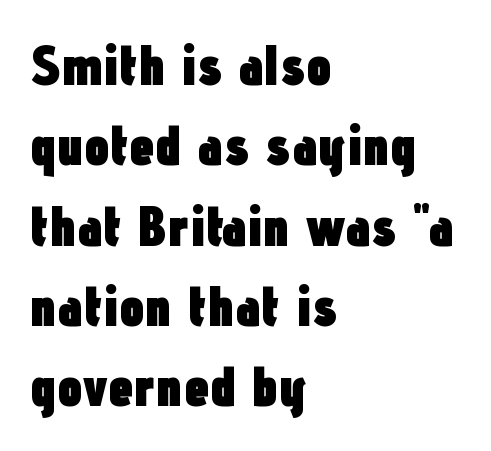
The image shows 57 px heavy, condensed sans-serif type, upright; set left-aligned, normal line spacing (1.41x), normal letter spacing, not underlined; low stroke contrast and a medium x-height.
